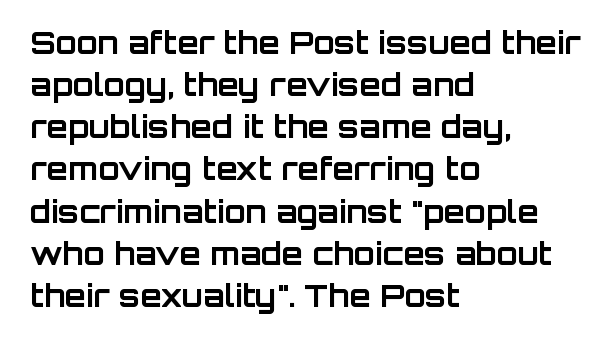
The image shows 31 px bold sans-serif type, upright; set left-aligned, normal line spacing (1.36x), normal letter spacing, not underlined; low stroke contrast and a large x-height.
